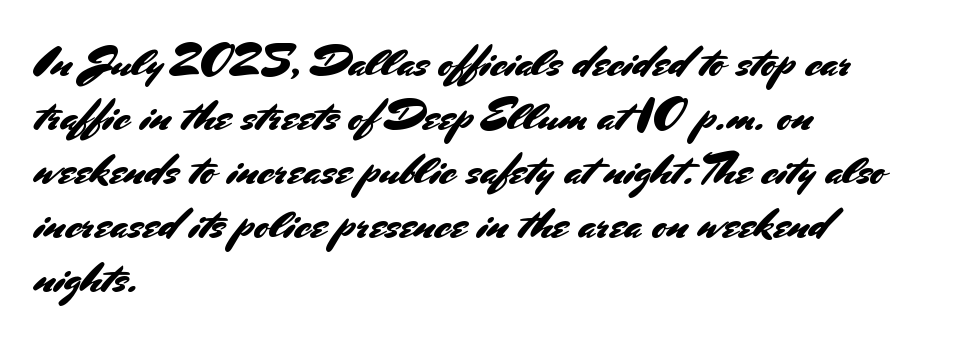
Q: Is the text italic (slanted)? A: Yes.
Q: Is the typeface a serif or a sans-serif typeface? A: Sans-serif.
Q: Is the text underlined? A: No.
Q: How is the paragraph aligned? A: Left-aligned.
Q: Is the spacing between letters normal or unusually wide? A: Normal.
Q: Width (condensed, normal, or wide)? A: Normal.
Q: Stroke contrast? A: Medium.
Q: x-height? A: Small.
Q: Monospaced? A: No.
